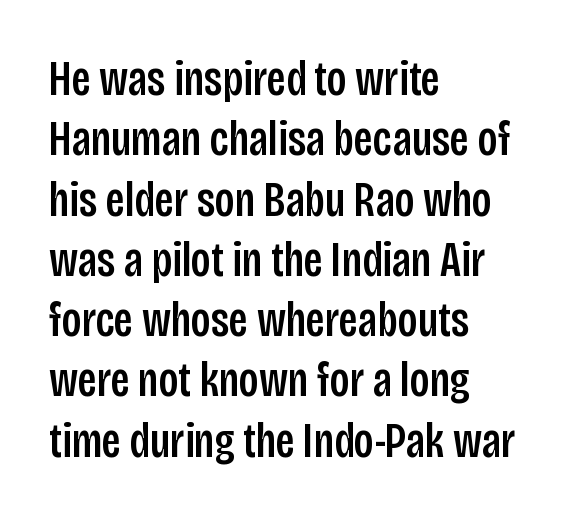
{"serif": "no", "italic": "no", "width": "condensed", "stroke_contrast": "low", "x_height": "large", "monospaced": "no", "underline": "no", "align": "left", "line_spacing_ratio": 1.23, "letter_spacing": "normal", "letter_spacing_em": 0.0, "glyph_px": 49}
